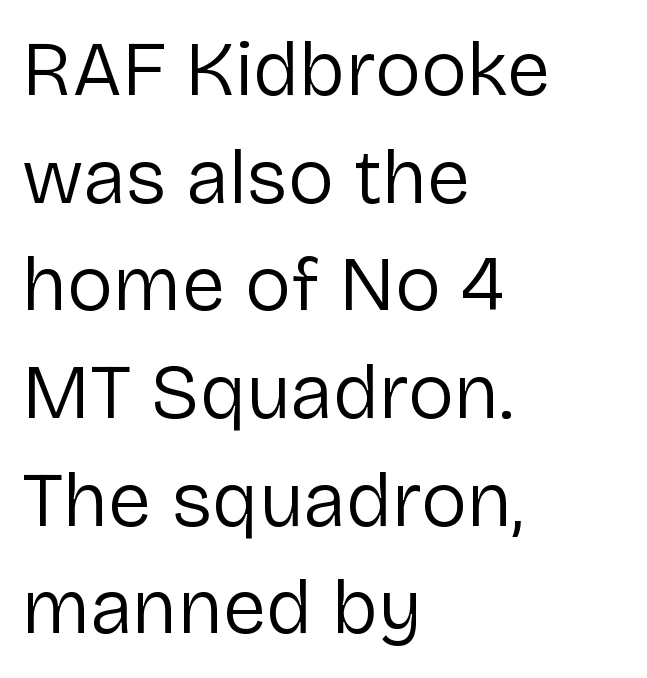
Q: Is the text bold? A: No.
Q: Is the text italic (slanted)? A: No, it is upright.
Q: Is the typeface a serif or a sans-serif typeface? A: Sans-serif.
Q: Is the text underlined? A: No.
Q: How is the paragraph aligned? A: Left-aligned.
Q: Is the spacing between letters normal or unusually wide? A: Normal.
Q: Is the spacing between lines tight, normal or loose? A: Normal.
Q: Width (condensed, normal, or wide)? A: Normal.
Q: Stroke contrast? A: Low.
Q: x-height? A: Medium.
Q: Monospaced? A: No.
